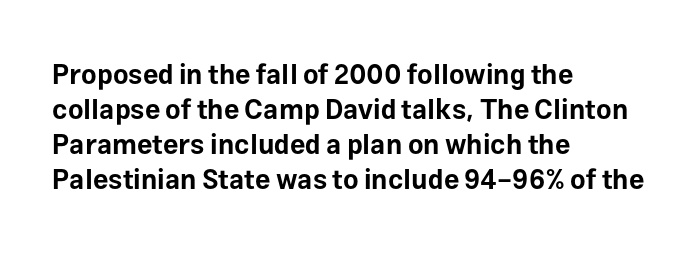
Q: Is the text bold? A: Yes.
Q: Is the text italic (slanted)? A: No, it is upright.
Q: Is the text underlined? A: No.
Q: How is the paragraph aligned? A: Left-aligned.
Q: Is the spacing between letters normal or unusually wide? A: Normal.
Q: Is the spacing between lines tight, normal or loose? A: Normal.
